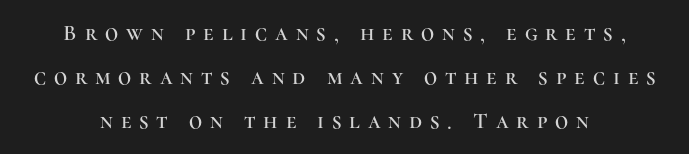
This is roman type, the default non-slanted kind. The whitespace from short lines is split evenly between both sides. Summary of vertical rhythm: relaxed, with wide interline spacing. Words float on clear page, feet unadorned.
